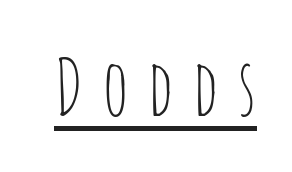
The image shows 78 px thin, condensed sans-serif type, upright; set unusually wide letter spacing (+0.23 em), underlined; low stroke contrast and a large x-height.
